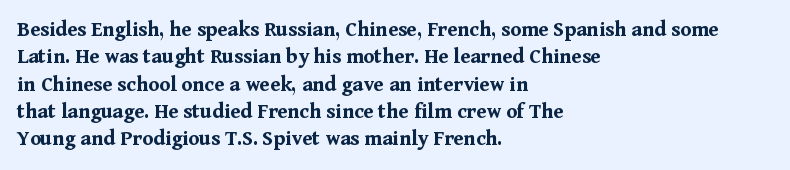
{"italic": "no", "bold": "yes", "underline": "no", "align": "left", "line_spacing_ratio": 1.24, "letter_spacing": "normal", "letter_spacing_em": 0.0, "glyph_px": 22}
